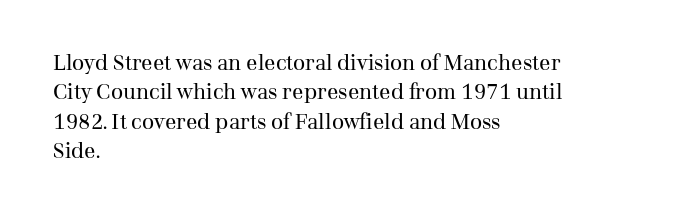
Q: Is the text bold? A: No.
Q: Is the text italic (slanted)? A: No, it is upright.
Q: Is the text underlined? A: No.
Q: How is the paragraph aligned? A: Left-aligned.
Q: Is the spacing between letters normal or unusually wide? A: Normal.
Q: Is the spacing between lines tight, normal or loose? A: Normal.
